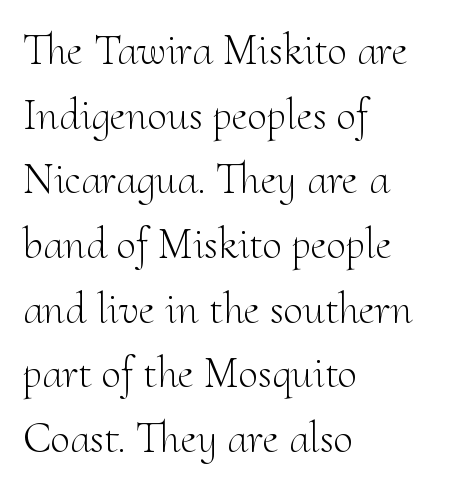
Q: Is the text bold? A: No.
Q: Is the text italic (slanted)? A: No, it is upright.
Q: Is the typeface a serif or a sans-serif typeface? A: Serif.
Q: Is the text underlined? A: No.
Q: How is the paragraph aligned? A: Left-aligned.
Q: Is the spacing between letters normal or unusually wide? A: Normal.
Q: Is the spacing between lines tight, normal or loose? A: Normal.
Q: Width (condensed, normal, or wide)? A: Normal.
Q: Stroke contrast? A: Medium.
Q: x-height? A: Small.
Q: Monospaced? A: No.
